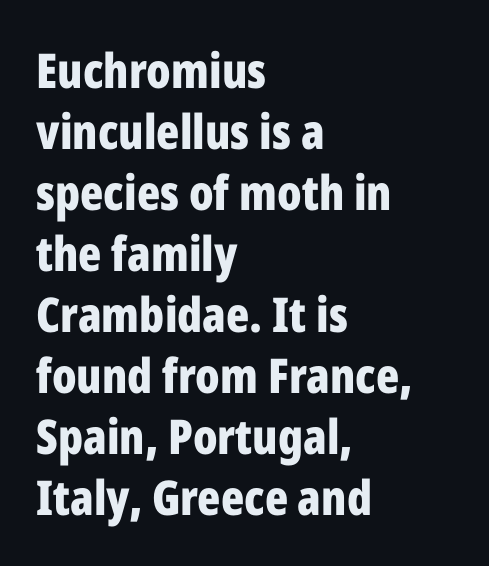
Q: Is the text bold? A: Yes.
Q: Is the text italic (slanted)? A: No, it is upright.
Q: Is the typeface a serif or a sans-serif typeface? A: Sans-serif.
Q: Is the text underlined? A: No.
Q: How is the paragraph aligned? A: Left-aligned.
Q: Is the spacing between letters normal or unusually wide? A: Normal.
Q: Is the spacing between lines tight, normal or loose? A: Normal.
Q: Width (condensed, normal, or wide)? A: Condensed.
Q: Stroke contrast? A: Low.
Q: x-height? A: Medium.
Q: Monospaced? A: No.
